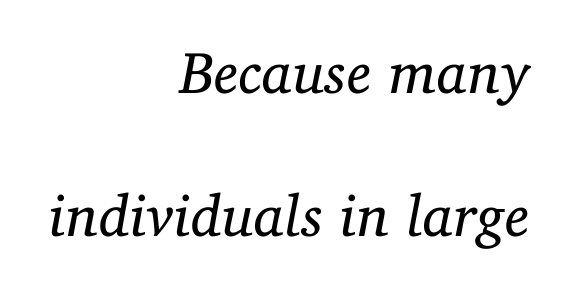
{"serif": "yes", "italic": "yes", "lean": "right", "slant_degrees": 11, "bold": "no", "weight": "regular", "width": "normal", "stroke_contrast": "low", "x_height": "medium", "monospaced": "no", "underline": "no", "align": "right", "line_spacing": "loose", "line_spacing_ratio": 2.43, "letter_spacing": "normal", "letter_spacing_em": 0.0, "glyph_px": 59}
